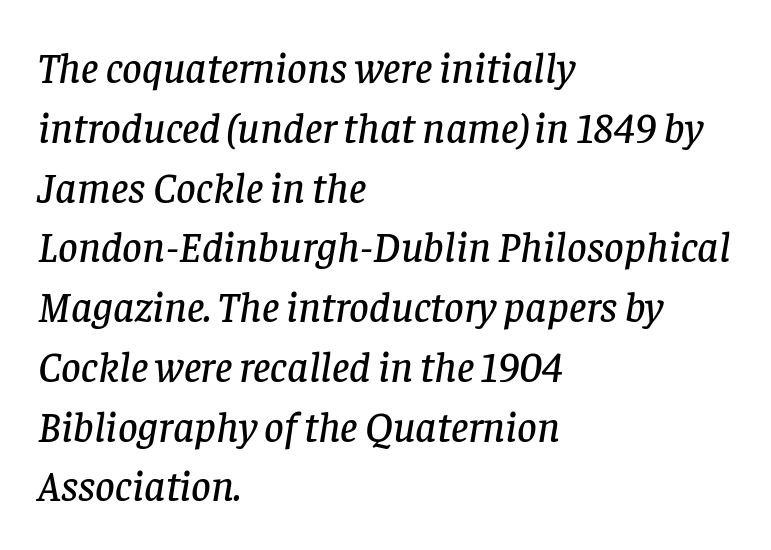
The image shows 43 px serif type, italic (leaning right); set left-aligned, normal line spacing (1.39x), normal letter spacing, not underlined; low stroke contrast and a large x-height.
